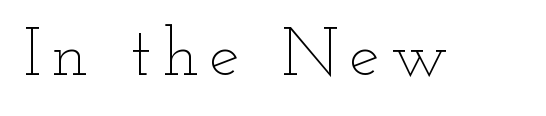
Varying glyph widths throughout — classic text-font behaviour. Do the letters lean? They stand straight. Descender tails drop into unmarked territory. The weight tops out at a normal text grade.
